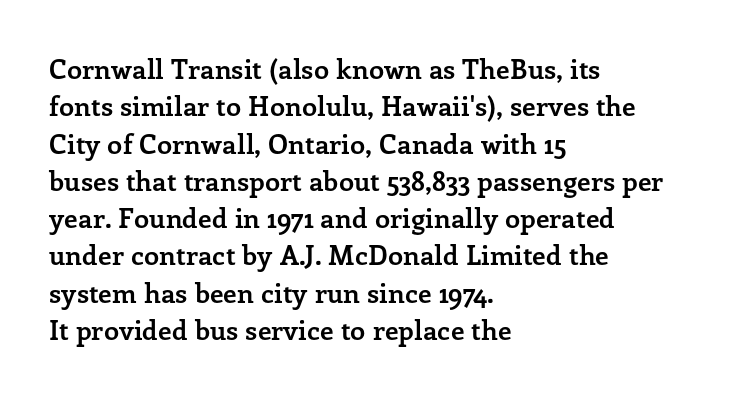
Q: Is the text bold? A: Yes.
Q: Is the text italic (slanted)? A: No, it is upright.
Q: Is the text underlined? A: No.
Q: How is the paragraph aligned? A: Left-aligned.
Q: Is the spacing between letters normal or unusually wide? A: Normal.
Q: Is the spacing between lines tight, normal or loose? A: Normal.
